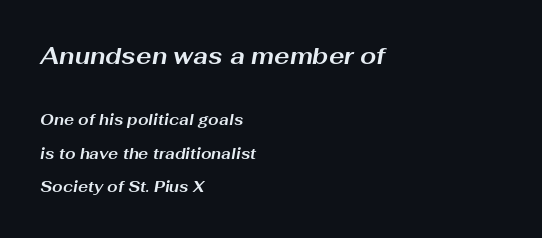
{"italic": "yes", "lean": "right", "slant_degrees": 10, "bold": "yes", "underline": "no", "align": "left", "line_spacing": "loose", "line_spacing_ratio": 2.22, "letter_spacing": "normal", "letter_spacing_em": 0.0, "larger_block": "first", "size_ratio": 1.53, "glyph_px": 23}
